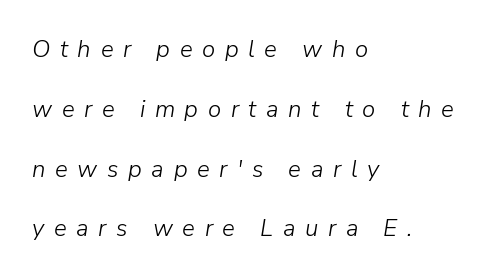
Q: Is the text bold? A: No.
Q: Is the text italic (slanted)? A: Yes, it leans right by about 9 degrees.
Q: Is the text underlined? A: No.
Q: How is the paragraph aligned? A: Left-aligned.
Q: Is the spacing between letters normal or unusually wide? A: Unusually wide.
Q: Is the spacing between lines tight, normal or loose? A: Loose.
